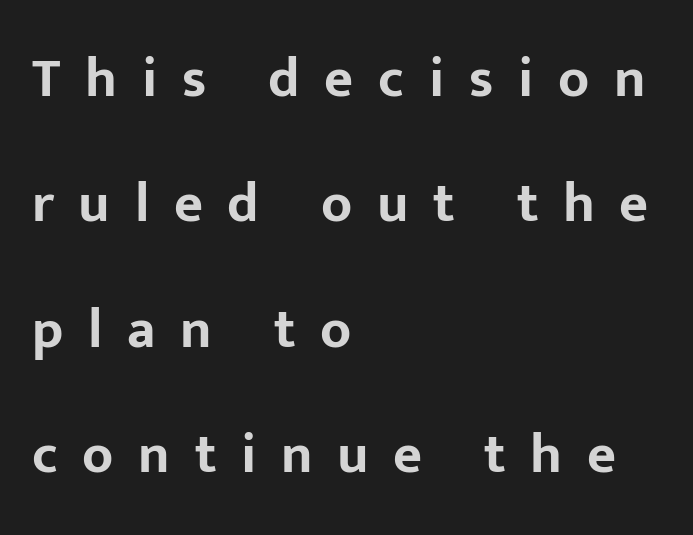
{"serif": "no", "italic": "no", "bold": "yes", "weight": "bold", "width": "normal", "stroke_contrast": "low", "x_height": "medium", "monospaced": "no", "underline": "no", "align": "left", "line_spacing": "loose", "line_spacing_ratio": 2.24, "letter_spacing": "wide", "letter_spacing_em": 0.44, "glyph_px": 56}
